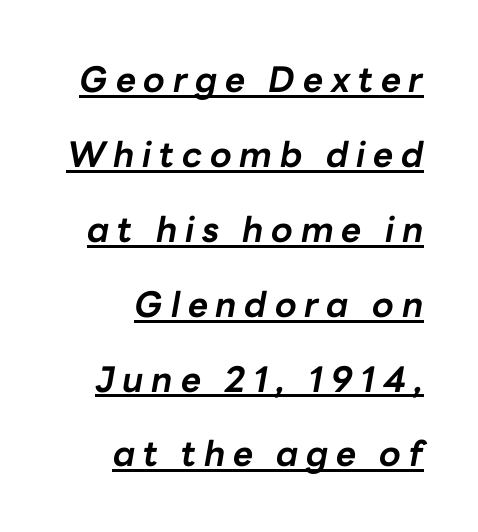
{"italic": "yes", "lean": "right", "slant_degrees": 10, "bold": "yes", "weight": "bold", "width": "normal", "stroke_contrast": "low", "x_height": "medium", "monospaced": "no", "underline": "yes", "align": "right", "line_spacing": "loose", "line_spacing_ratio": 2.14, "letter_spacing": "wide", "letter_spacing_em": 0.22, "glyph_px": 35}
